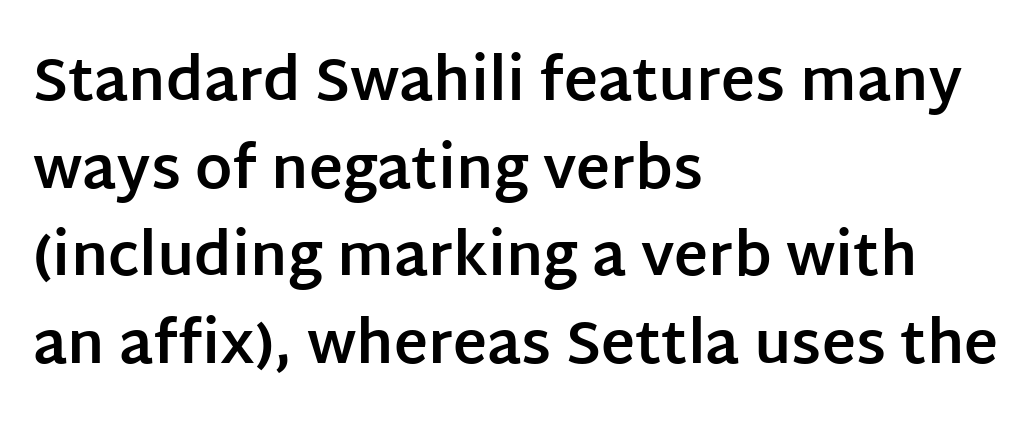
Q: Is the text bold? A: Yes.
Q: Is the text italic (slanted)? A: No, it is upright.
Q: Is the typeface a serif or a sans-serif typeface? A: Sans-serif.
Q: Is the text underlined? A: No.
Q: How is the paragraph aligned? A: Left-aligned.
Q: Is the spacing between letters normal or unusually wide? A: Normal.
Q: Is the spacing between lines tight, normal or loose? A: Normal.
Q: Width (condensed, normal, or wide)? A: Normal.
Q: Stroke contrast? A: Low.
Q: x-height? A: Large.
Q: Monospaced? A: No.
